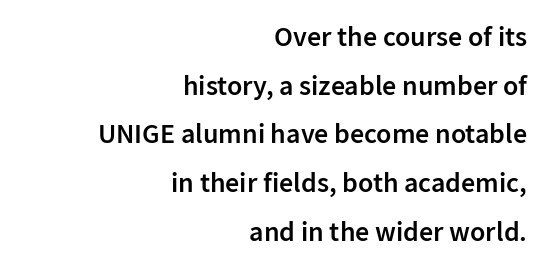
The image shows 28 px semibold sans-serif type, upright; set right-aligned, line spacing 1.74x, normal letter spacing, not underlined; low stroke contrast and a medium x-height.
